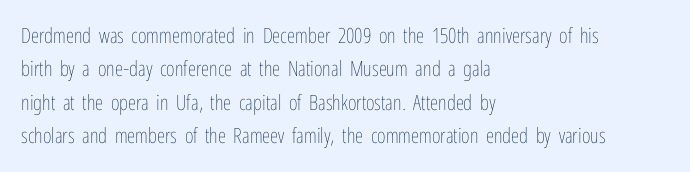
How would I describe the line gaps? Plain and ordinary. Weight: in the light-to-regular range. The type is set solid horizontally, with unmodified tracking. The lines are quadded left.
